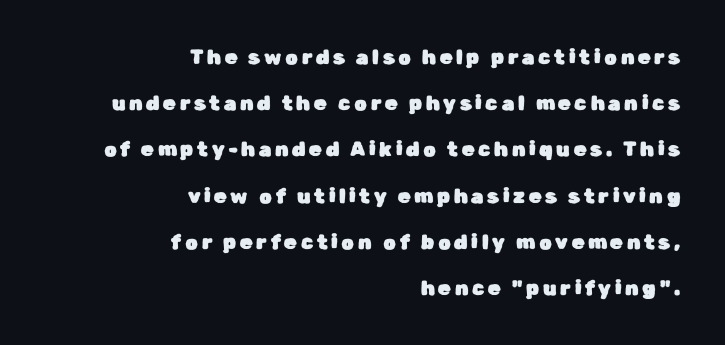
The image shows 20 px text type, upright; set right-aligned, loose line spacing (2.31x), not underlined.
